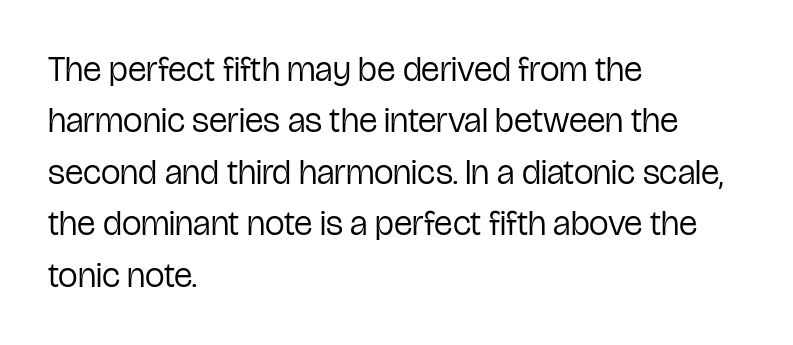
Q: Is the text bold? A: No.
Q: Is the text italic (slanted)? A: No, it is upright.
Q: Is the typeface a serif or a sans-serif typeface? A: Sans-serif.
Q: Is the text underlined? A: No.
Q: How is the paragraph aligned? A: Left-aligned.
Q: Is the spacing between letters normal or unusually wide? A: Normal.
Q: Is the spacing between lines tight, normal or loose? A: Normal.
Q: Width (condensed, normal, or wide)? A: Condensed.
Q: Stroke contrast? A: Low.
Q: x-height? A: Medium.
Q: Monospaced? A: No.
